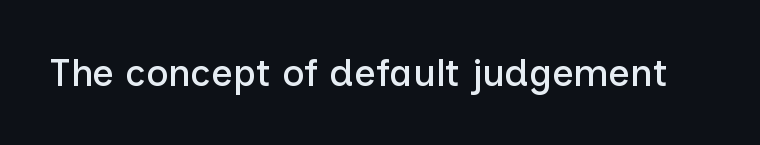
{"serif": "no", "italic": "no", "width": "normal", "stroke_contrast": "low", "x_height": "medium", "monospaced": "no", "underline": "no", "letter_spacing": "normal", "letter_spacing_em": 0.0, "glyph_px": 38}
